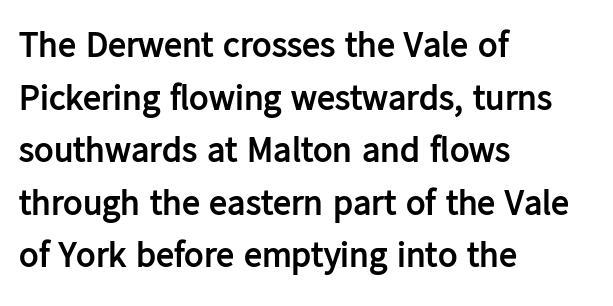
The image shows 36 px semibold sans-serif type, upright; set left-aligned, normal line spacing (1.46x), normal letter spacing, not underlined; low stroke contrast and a medium x-height.
